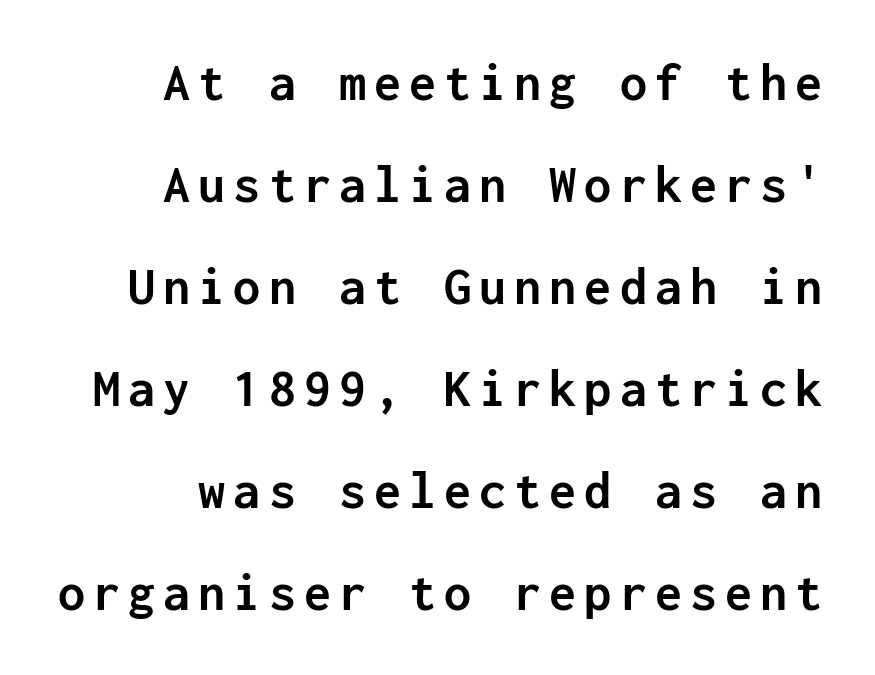
{"serif": "no", "italic": "no", "bold": "yes", "weight": "semibold", "width": "normal", "stroke_contrast": "low", "x_height": "medium", "monospaced": "yes", "underline": "no", "line_spacing_ratio": 1.89, "glyph_px": 54}
